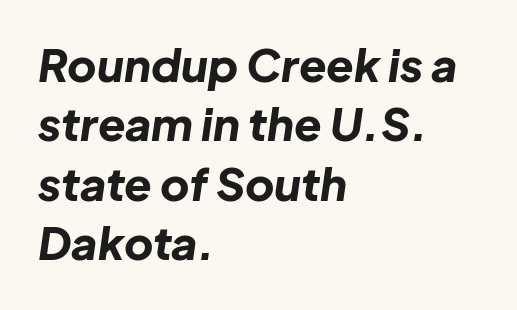
Heavy, bold letterforms. When letters slant like this, we call the style italic. One-word summary of the alignment: left. The passage shown stacks its lines at a standard gap. The type is set solid horizontally, with unmodified tracking.
